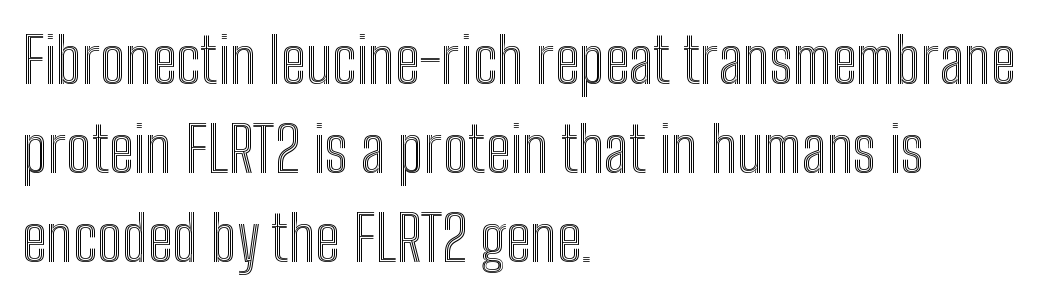
Summary of vertical rhythm: regular, with standard interline spacing. Each line starts at the same left margin while the right side varies. Plain, unruled lines of type. Posture: vertical.
